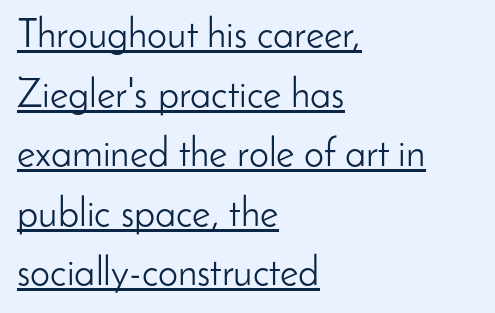
The image shows 40 px light sans-serif type, upright; set left-aligned, normal line spacing (1.49x), normal letter spacing, underlined; low stroke contrast and a small x-height.
